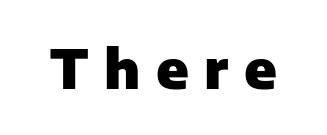
Q: Is the text bold? A: Yes.
Q: Is the text italic (slanted)? A: No, it is upright.
Q: Is the typeface a serif or a sans-serif typeface? A: Sans-serif.
Q: Is the text underlined? A: No.
Q: Is the spacing between letters normal or unusually wide? A: Unusually wide.
Q: Width (condensed, normal, or wide)? A: Normal.
Q: Stroke contrast? A: Low.
Q: x-height? A: Medium.
Q: Monospaced? A: No.
